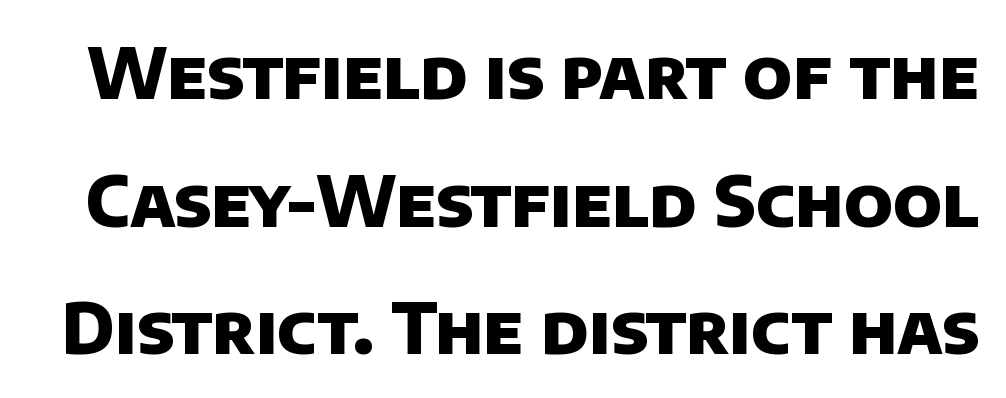
Q: Is the text bold? A: Yes.
Q: Is the typeface a serif or a sans-serif typeface? A: Sans-serif.
Q: Is the text underlined? A: No.
Q: Is the spacing between letters normal or unusually wide? A: Normal.
Q: Width (condensed, normal, or wide)? A: Normal.
Q: Stroke contrast? A: Low.
Q: x-height? A: Large.
Q: Monospaced? A: No.
